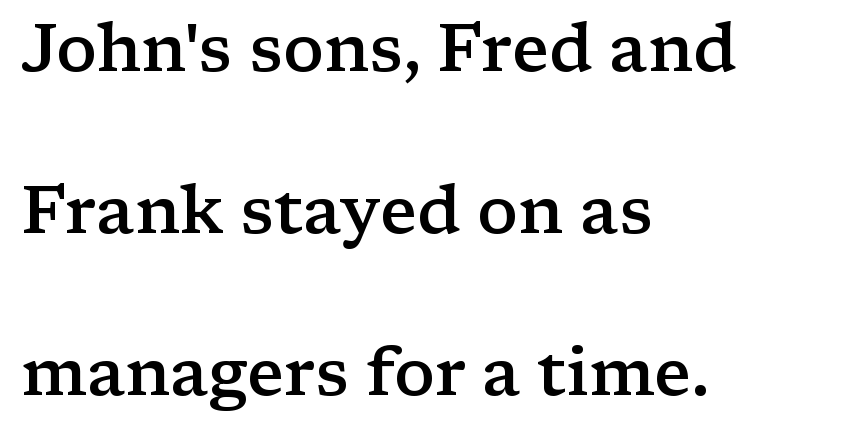
The image shows 67 px semibold, wide serif type, upright; set left-aligned, loose line spacing (2.42x), normal letter spacing, not underlined; low stroke contrast and a medium x-height.
